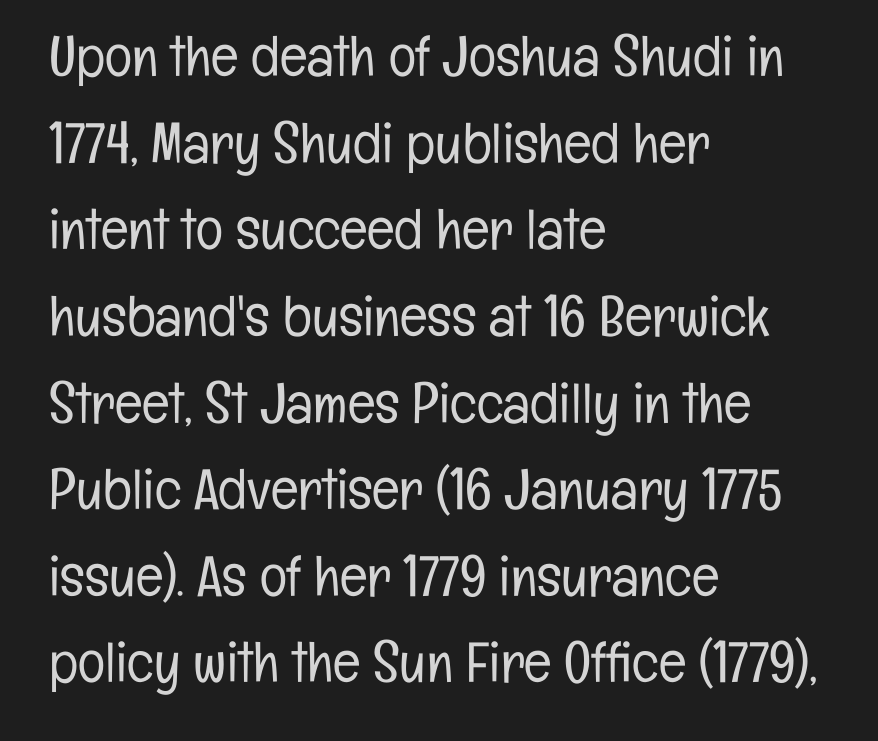
Does the leading feel generous? No, just average. Spacing verdict: proportional, widths tailored to each character. Upright lettering throughout. Nothing sits at the stroke ends, so this counts as sans-serif. Plain, unruled lines of type.
